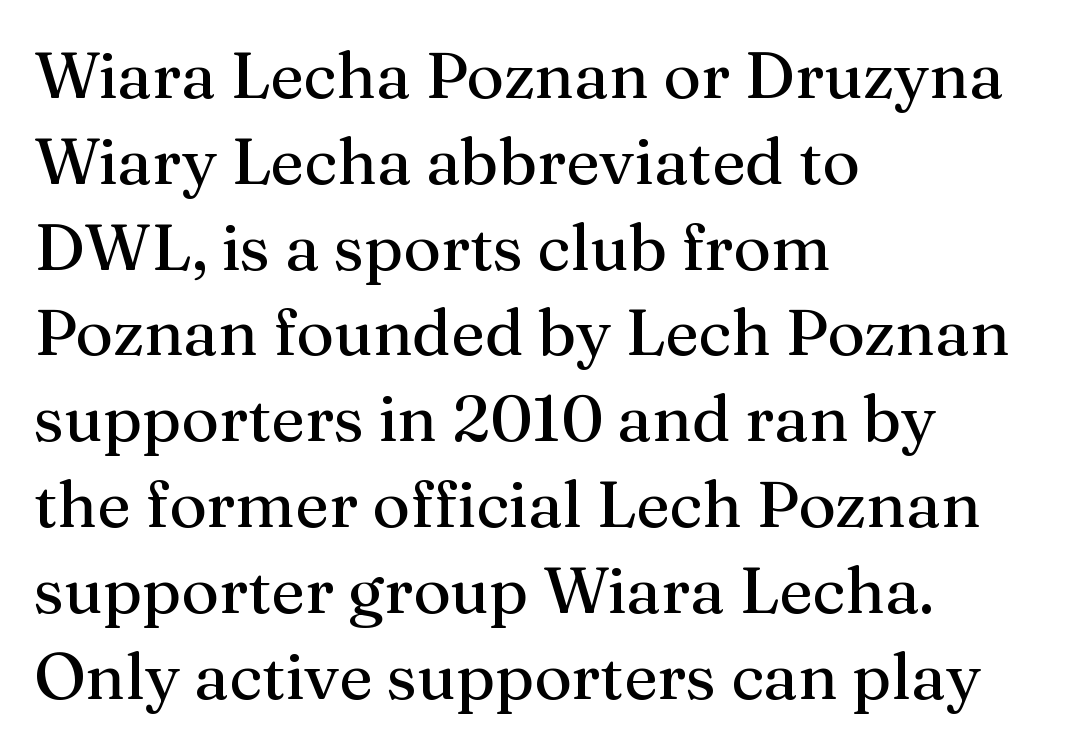
Q: Is the text bold? A: No.
Q: Is the text italic (slanted)? A: No, it is upright.
Q: Is the typeface a serif or a sans-serif typeface? A: Serif.
Q: Is the text underlined? A: No.
Q: How is the paragraph aligned? A: Left-aligned.
Q: Is the spacing between letters normal or unusually wide? A: Normal.
Q: Is the spacing between lines tight, normal or loose? A: Normal.
Q: Width (condensed, normal, or wide)? A: Normal.
Q: Stroke contrast? A: Medium.
Q: x-height? A: Medium.
Q: Monospaced? A: No.
